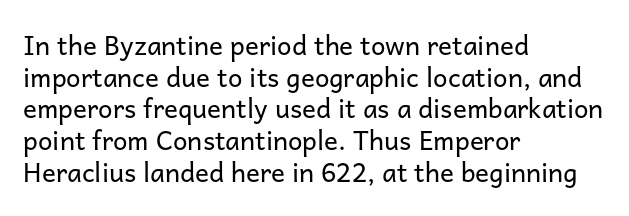
{"italic": "no", "bold": "no", "underline": "no", "align": "left", "line_spacing_ratio": 1.22, "letter_spacing": "normal", "letter_spacing_em": 0.0, "glyph_px": 26}
